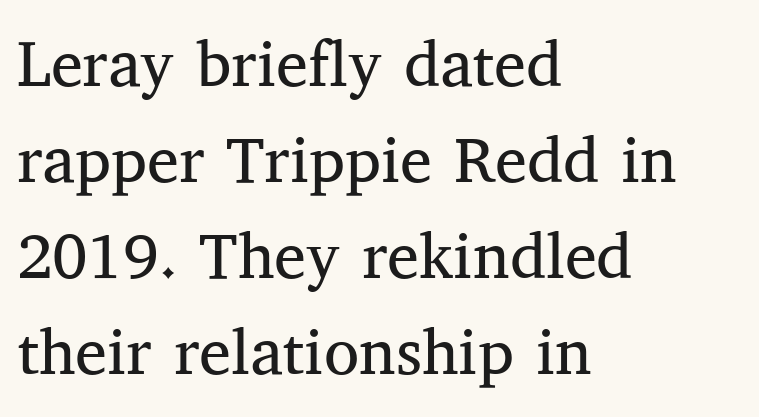
No italicization has been applied; the sample stays upright. Unmarked baselines from the first word to the last. The face used here is rendered with its standard letterfit. Examine the stroke ends and you'll spot serifs. Typeset ragged right — the left edge is the straight one.
